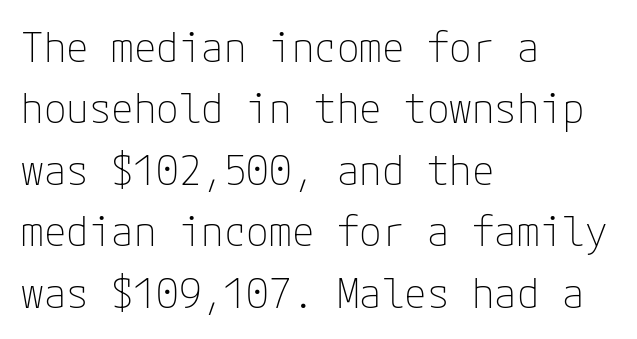
The image shows 41 px thin sans-serif type, upright; set left-aligned, normal line spacing (1.5x), normal letter spacing, not underlined; low stroke contrast and a medium x-height.
